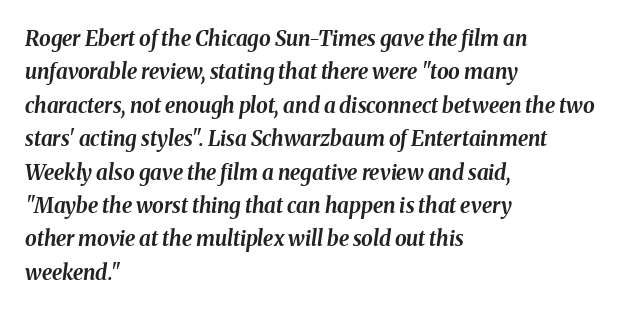
Clear beneath every line of the passage. Does the lettering tilt? It does — this is italic. The rows are spaced the way most documents space them. Look at the tracking — it's just the regular setting, nothing added. All the whitespace from short lines collects on the right. Heavy-handed strokes throughout: this text is bold.
